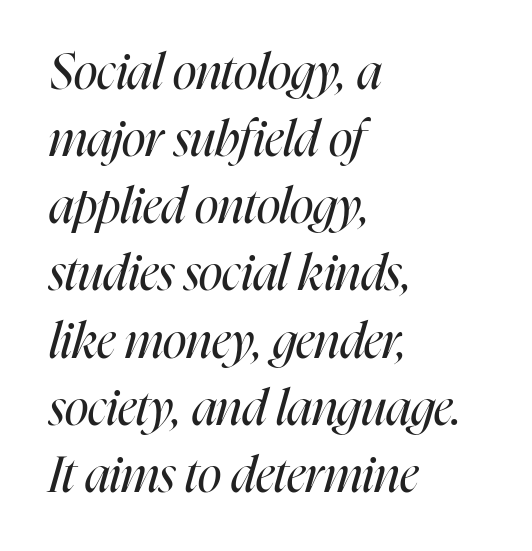
The image shows 49 px regular-weight, condensed type, italic (leaning right); set left-aligned, normal line spacing (1.37x), normal letter spacing, not underlined; high stroke contrast and a medium x-height.
